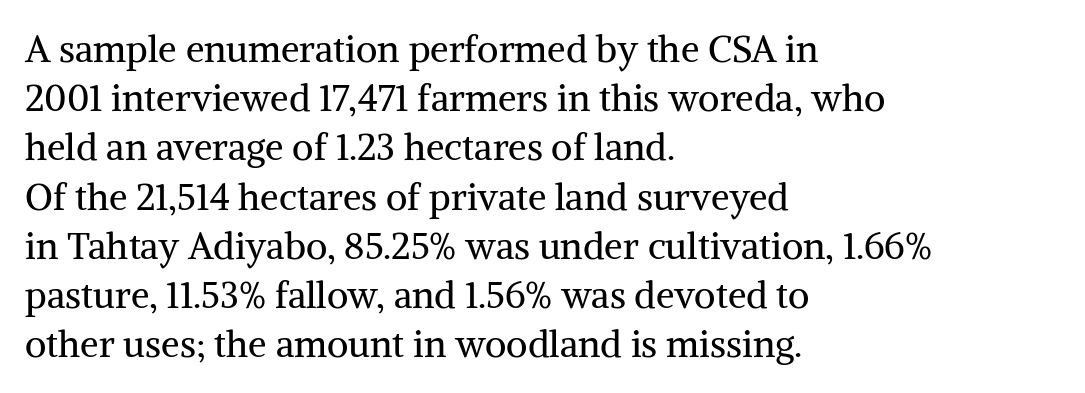
{"serif": "yes", "italic": "no", "bold": "no", "weight": "regular", "width": "normal", "stroke_contrast": "medium", "x_height": "medium", "monospaced": "no", "underline": "no", "align": "left", "line_spacing": "normal", "line_spacing_ratio": 1.33, "letter_spacing": "normal", "letter_spacing_em": 0.0, "glyph_px": 37}
